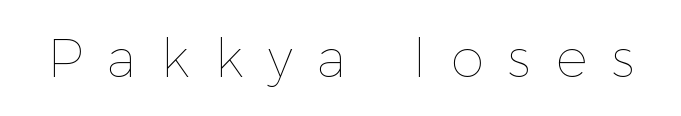
Here the glyphs are tracked loosely, breaking word shapes into spaced letters. The typesetting does not lean heavy: it is not bold. This rendering features lettering with no underline. Vertical strokes here are truly vertical. Proportional: the letters do not fall into vertical columns.
